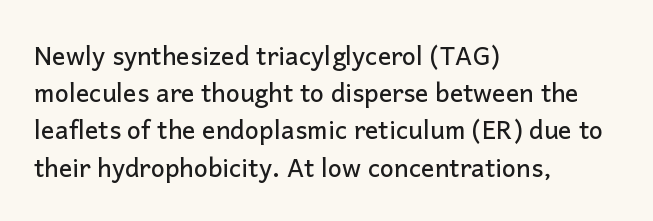
Q: Is the text italic (slanted)? A: No, it is upright.
Q: Is the text underlined? A: No.
Q: How is the paragraph aligned? A: Left-aligned.
Q: Is the spacing between letters normal or unusually wide? A: Normal.
Q: Is the spacing between lines tight, normal or loose? A: Normal.
